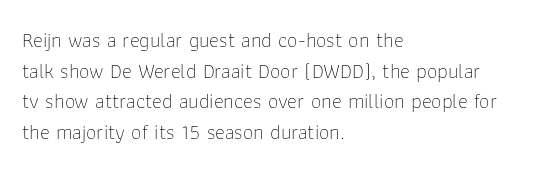
Q: Is the text bold? A: No.
Q: Is the text italic (slanted)? A: No, it is upright.
Q: Is the text underlined? A: No.
Q: How is the paragraph aligned? A: Left-aligned.
Q: Is the spacing between letters normal or unusually wide? A: Normal.
Q: Is the spacing between lines tight, normal or loose? A: Normal.
